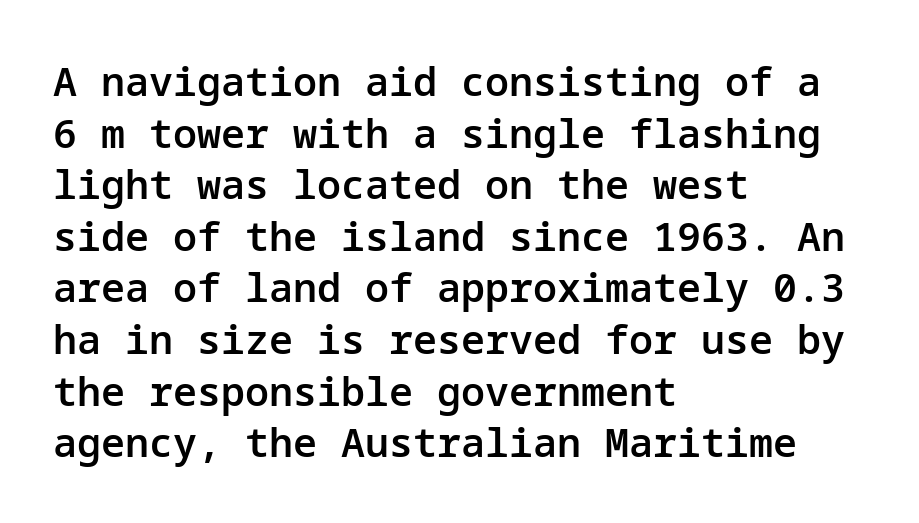
Q: Is the text bold? A: Semi-bold.
Q: Is the text italic (slanted)? A: No, it is upright.
Q: Is the typeface a serif or a sans-serif typeface? A: Sans-serif.
Q: Is the text underlined? A: No.
Q: How is the paragraph aligned? A: Left-aligned.
Q: Is the spacing between letters normal or unusually wide? A: Normal.
Q: Is the spacing between lines tight, normal or loose? A: Normal.
Q: Width (condensed, normal, or wide)? A: Normal.
Q: Stroke contrast? A: Low.
Q: x-height? A: Medium.
